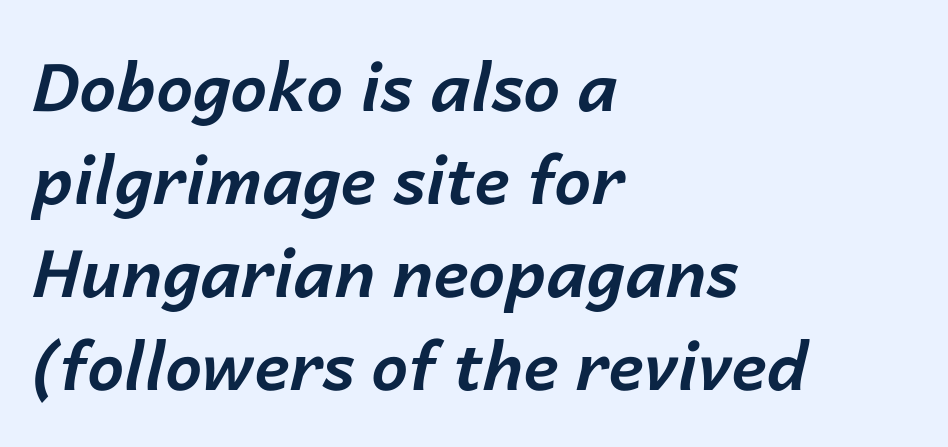
The passage shown is typed in a proportional face where columns would drift. Every row of glyphs begins at an identical x-position on the left. Words appear dense and cohesive because spacing is normal. Italic: yes, the glyphs are oblique.
